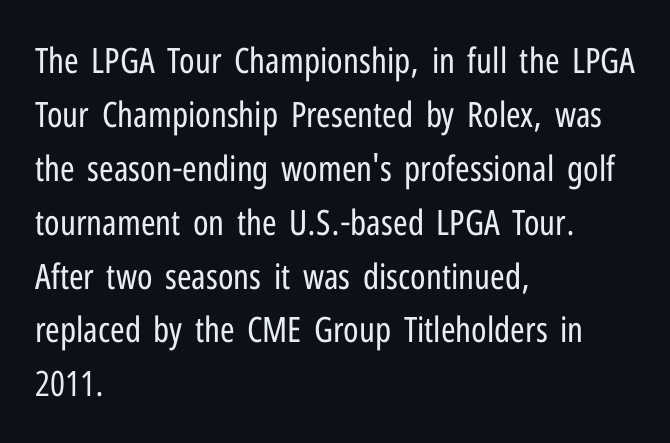
Q: Is the text bold? A: No.
Q: Is the text italic (slanted)? A: No, it is upright.
Q: Is the typeface a serif or a sans-serif typeface? A: Sans-serif.
Q: Is the text underlined? A: No.
Q: How is the paragraph aligned? A: Left-aligned.
Q: Is the spacing between letters normal or unusually wide? A: Normal.
Q: Is the spacing between lines tight, normal or loose? A: Normal.
Q: Width (condensed, normal, or wide)? A: Condensed.
Q: Stroke contrast? A: Low.
Q: x-height? A: Medium.
Q: Monospaced? A: No.
